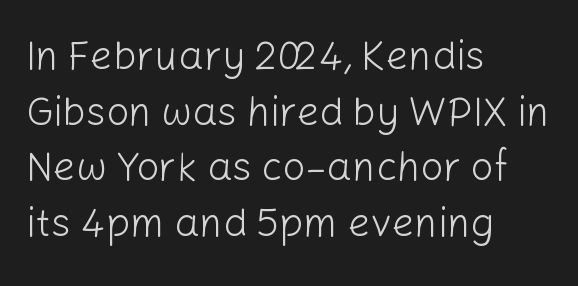
Posture: upright roman. Each stroke keeps to a modest, everyday thickness or less. The setting favours the left margin, as ordinary paragraphs usually do. Is this a sans? Yes — the strokes have no serifs. How are the letters spaced? Ordinarily, with no added tracking. Each new line begins a customary step beneath the previous one.
